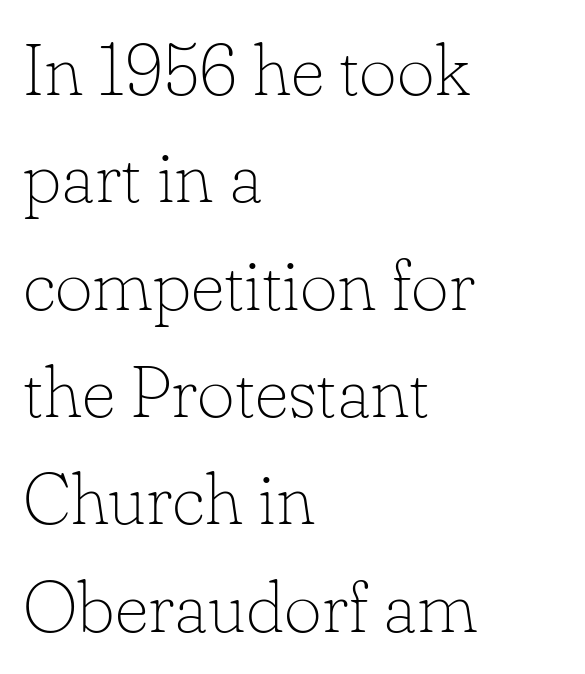
Q: Is the text bold? A: No.
Q: Is the text italic (slanted)? A: No, it is upright.
Q: Is the typeface a serif or a sans-serif typeface? A: Serif.
Q: Is the text underlined? A: No.
Q: How is the paragraph aligned? A: Left-aligned.
Q: Is the spacing between letters normal or unusually wide? A: Normal.
Q: Is the spacing between lines tight, normal or loose? A: Normal.
Q: Width (condensed, normal, or wide)? A: Normal.
Q: Stroke contrast? A: Low.
Q: x-height? A: Small.
Q: Monospaced? A: No.
